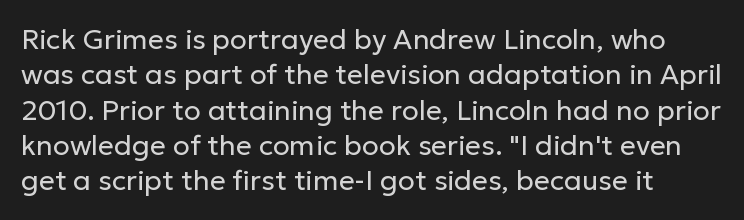
No extra ink here — the face is not bold. Unlike a traditional serif, this face leaves its strokes unadorned. The zone under the glyphs is completely vacant. The horizontal fit of the characters is conventional and even. Quick note: not italic, upright. Baseline-to-baseline distance is the conventional proportion of letter height.
